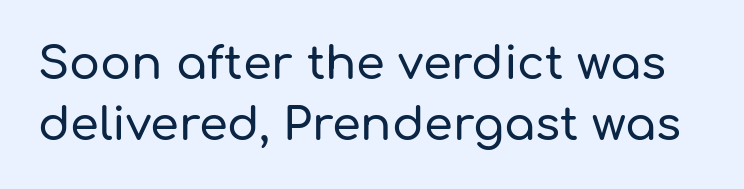
Whoever set this chose a conventional vertical rhythm. Only glyphs here, with clear space below each row. If you drew a line through each stem, it would be perfectly vertical. The glyphs in this specimen are sans serif. The gaps between neighbouring characters are ordinary and unremarkable.
